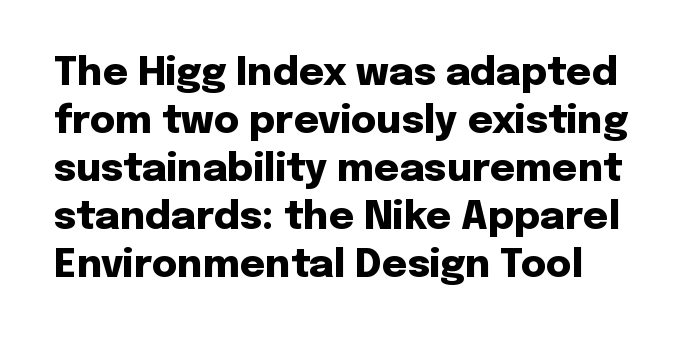
Q: Is the text bold? A: Yes.
Q: Is the text italic (slanted)? A: No, it is upright.
Q: Is the typeface a serif or a sans-serif typeface? A: Sans-serif.
Q: Is the text underlined? A: No.
Q: Is the spacing between letters normal or unusually wide? A: Normal.
Q: Width (condensed, normal, or wide)? A: Normal.
Q: Stroke contrast? A: Low.
Q: x-height? A: Medium.
Q: Monospaced? A: No.
